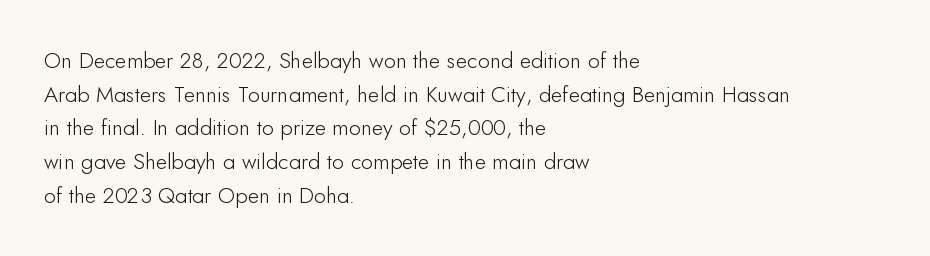
Q: Is the text italic (slanted)? A: No, it is upright.
Q: Is the text underlined? A: No.
Q: How is the paragraph aligned? A: Left-aligned.
Q: Is the spacing between letters normal or unusually wide? A: Normal.
Q: Is the spacing between lines tight, normal or loose? A: Normal.
